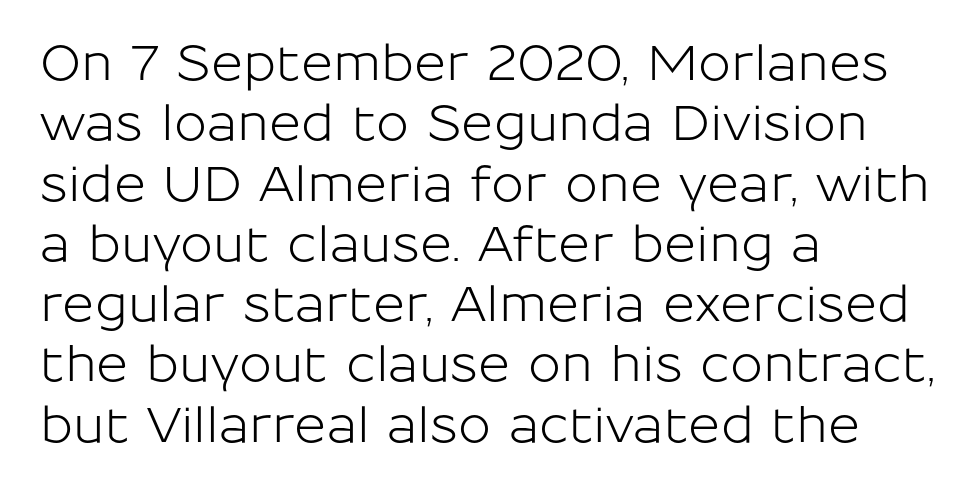
Q: Is the text italic (slanted)? A: No, it is upright.
Q: Is the typeface a serif or a sans-serif typeface? A: Sans-serif.
Q: Is the text underlined? A: No.
Q: How is the paragraph aligned? A: Left-aligned.
Q: Is the spacing between letters normal or unusually wide? A: Normal.
Q: Width (condensed, normal, or wide)? A: Normal.
Q: Stroke contrast? A: Low.
Q: x-height? A: Medium.
Q: Monospaced? A: No.
